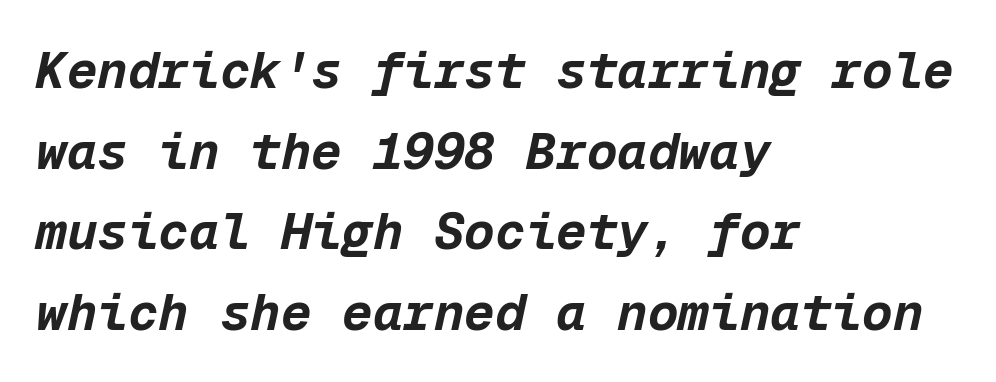
Q: Is the text bold? A: Yes.
Q: Is the text italic (slanted)? A: Yes, it leans right by about 12 degrees.
Q: Is the text underlined? A: No.
Q: How is the paragraph aligned? A: Left-aligned.
Q: Is the spacing between letters normal or unusually wide? A: Normal.
Q: Is the spacing between lines tight, normal or loose? A: Normal.
Q: Width (condensed, normal, or wide)? A: Normal.
Q: Stroke contrast? A: Low.
Q: x-height? A: Medium.
Q: Monospaced? A: Yes.
